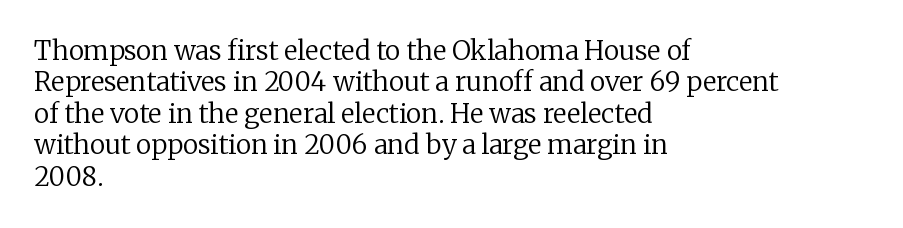
Q: Is the text bold? A: No.
Q: Is the text italic (slanted)? A: No, it is upright.
Q: Is the text underlined? A: No.
Q: How is the paragraph aligned? A: Left-aligned.
Q: Is the spacing between letters normal or unusually wide? A: Normal.
